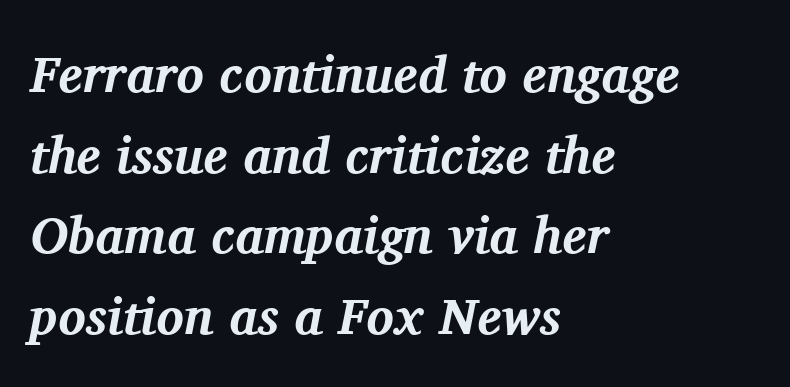
Underline: absent. Observe the lean: these are italic letterforms. The characters display serif detailing at their extremities. The font is running at its bold setting. Students, observe: this is what conventionally led text looks like. Character widths vary here, with narrow letters taking less room than wide ones.
